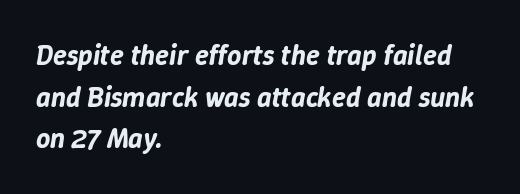
Q: Is the text italic (slanted)? A: Yes, it leans right by about 9 degrees.
Q: Is the text underlined? A: No.
Q: How is the paragraph aligned? A: Left-aligned.
Q: Is the spacing between letters normal or unusually wide? A: Normal.
Q: Is the spacing between lines tight, normal or loose? A: Normal.
Q: Width (condensed, normal, or wide)? A: Normal.
Q: Stroke contrast? A: Low.
Q: x-height? A: Medium.
Q: Monospaced? A: No.
